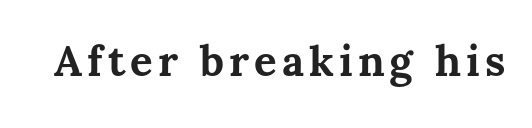
{"italic": "no", "bold": "yes", "weight": "bold", "width": "normal", "stroke_contrast": "medium", "x_height": "medium", "monospaced": "no", "underline": "no", "glyph_px": 42}
